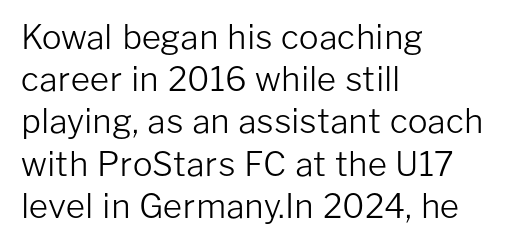
The image shows 33 px light sans-serif type, upright; set left-aligned, normal line spacing (1.28x), normal letter spacing, not underlined; low stroke contrast and a medium x-height.
